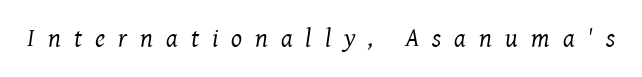
Slanted lettering throughout. Letters have the restrained weight of plain body copy at most. Underlining? Definitely not there. The face used here is rendered with a markedly widened letterfit.
